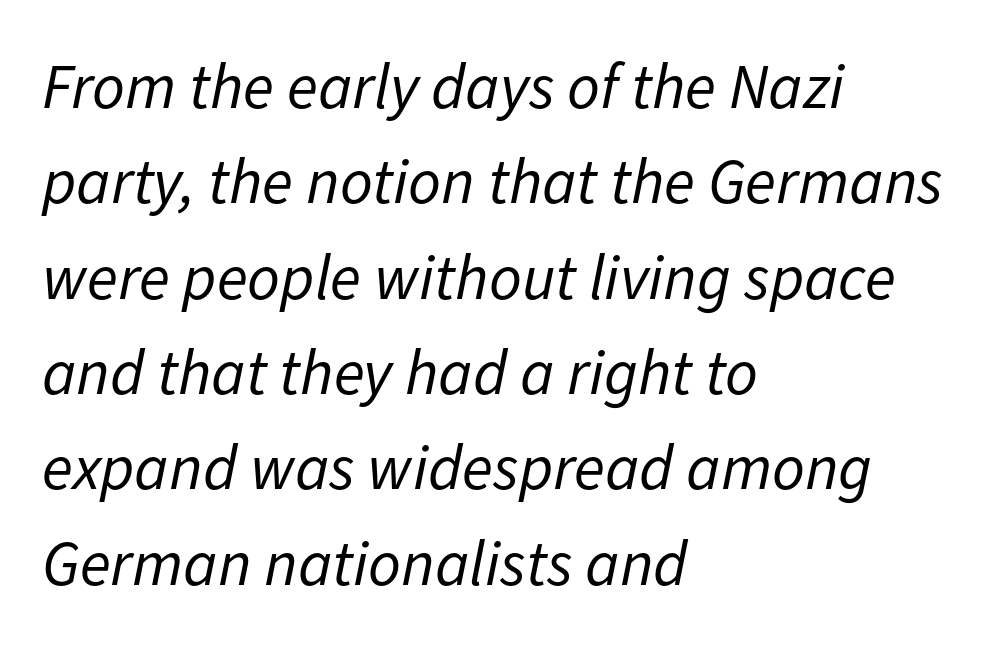
The image shows 64 px regular-weight type, italic (leaning right); set left-aligned, normal line spacing (1.49x), normal letter spacing, not underlined; low stroke contrast and a medium x-height.
